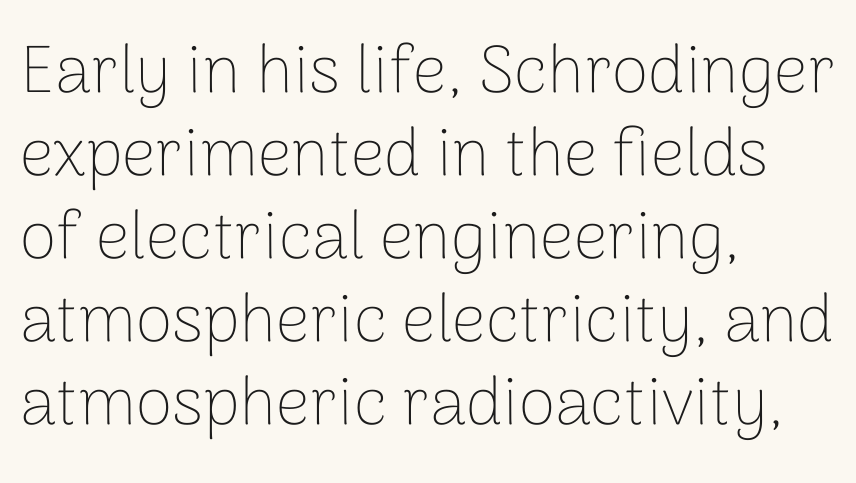
{"serif": "no", "italic": "no", "bold": "no", "weight": "thin", "width": "normal", "stroke_contrast": "low", "x_height": "medium", "monospaced": "no", "underline": "no", "align": "left", "line_spacing_ratio": 1.24, "letter_spacing": "normal", "letter_spacing_em": 0.0, "glyph_px": 67}
